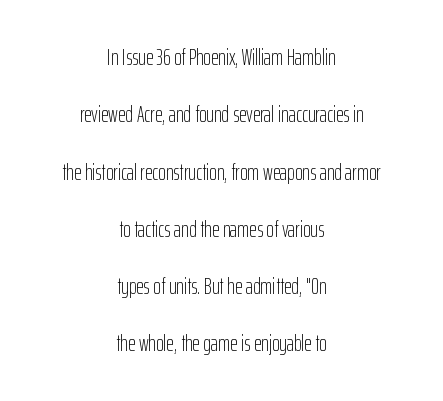
The image shows 23 px text type, upright; set centered, loose line spacing (2.49x), normal letter spacing, not underlined.
